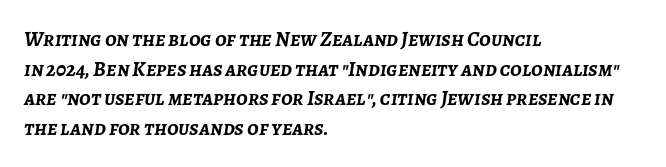
{"italic": "yes", "lean": "right", "slant_degrees": 7, "bold": "yes", "underline": "no", "align": "left", "line_spacing": "normal", "line_spacing_ratio": 1.41, "letter_spacing": "normal", "letter_spacing_em": 0.0, "glyph_px": 21}
